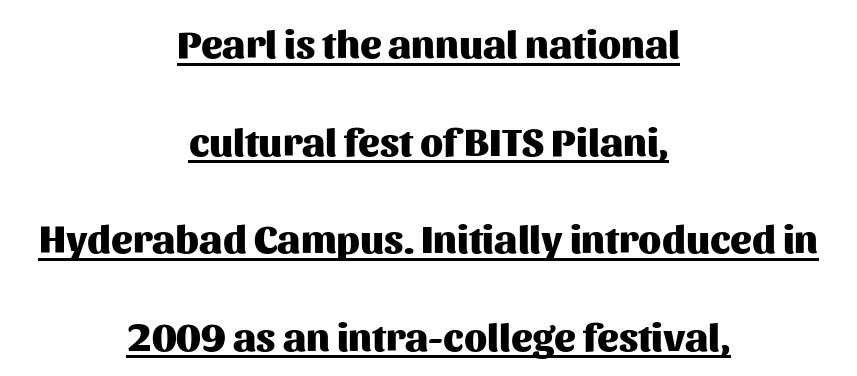
Q: Is the text bold? A: Yes.
Q: Is the text italic (slanted)? A: No, it is upright.
Q: Is the typeface a serif or a sans-serif typeface? A: Sans-serif.
Q: Is the text underlined? A: Yes.
Q: How is the paragraph aligned? A: Centered.
Q: Is the spacing between letters normal or unusually wide? A: Normal.
Q: Is the spacing between lines tight, normal or loose? A: Loose.
Q: Width (condensed, normal, or wide)? A: Normal.
Q: Stroke contrast? A: Medium.
Q: x-height? A: Medium.
Q: Monospaced? A: No.
